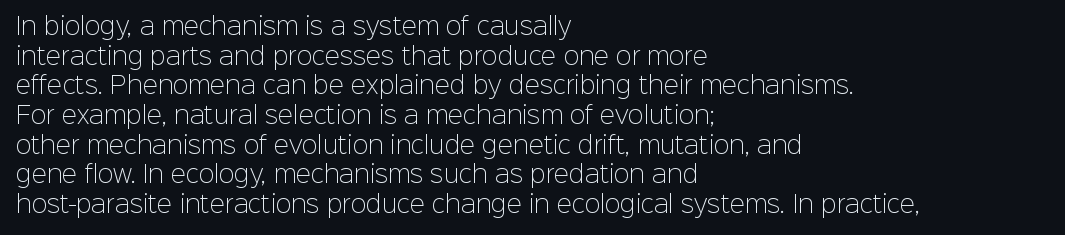
{"italic": "no", "bold": "no", "underline": "no", "align": "left", "line_spacing": "normal", "line_spacing_ratio": 1.29, "letter_spacing": "normal", "letter_spacing_em": 0.0, "glyph_px": 23}
